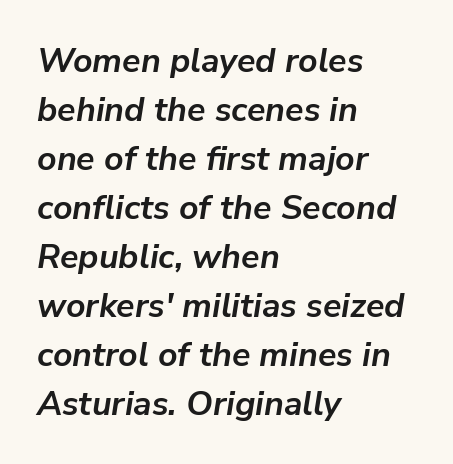
{"italic": "yes", "lean": "right", "slant_degrees": 9, "bold": "yes", "weight": "semibold", "width": "normal", "stroke_contrast": "low", "x_height": "medium", "monospaced": "no", "underline": "no", "align": "left", "line_spacing": "normal", "line_spacing_ratio": 1.44, "letter_spacing": "normal", "letter_spacing_em": 0.0, "glyph_px": 34}
